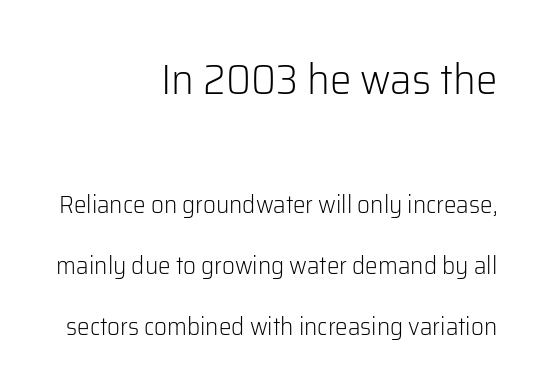
{"serif": "no", "italic": "no", "bold": "no", "weight": "light", "width": "normal", "stroke_contrast": "low", "x_height": "medium", "monospaced": "no", "underline": "no", "align": "right", "line_spacing": "loose", "line_spacing_ratio": 2.44, "letter_spacing": "normal", "letter_spacing_em": 0.0, "larger_block": "first", "size_ratio": 1.72, "glyph_px": 43}
